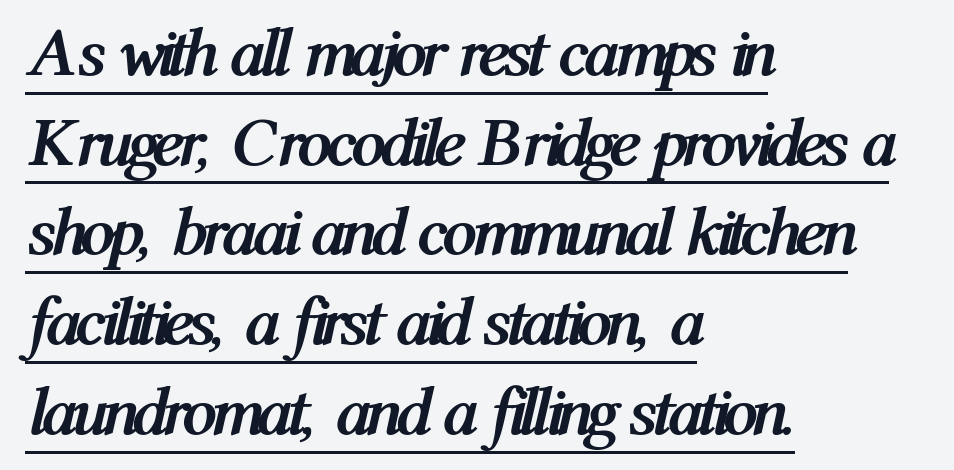
Q: Is the text bold? A: Yes.
Q: Is the text italic (slanted)? A: Yes, it leans right by about 12 degrees.
Q: Is the text underlined? A: Yes.
Q: How is the paragraph aligned? A: Left-aligned.
Q: Is the spacing between letters normal or unusually wide? A: Normal.
Q: Is the spacing between lines tight, normal or loose? A: Normal.
Q: Width (condensed, normal, or wide)? A: Condensed.
Q: Stroke contrast? A: Medium.
Q: x-height? A: Medium.
Q: Monospaced? A: No.
